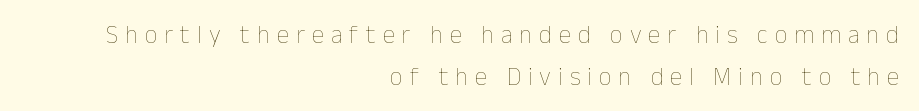
Q: Is the text bold? A: No.
Q: Is the text italic (slanted)? A: No, it is upright.
Q: Is the text underlined? A: No.
Q: How is the paragraph aligned? A: Right-aligned.
Q: Is the spacing between letters normal or unusually wide? A: Unusually wide.
Q: Is the spacing between lines tight, normal or loose? A: Normal.
